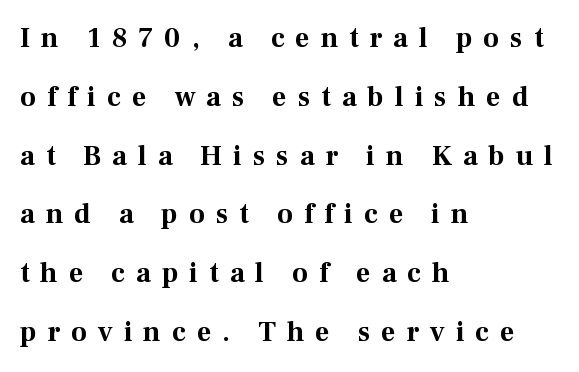
Each glyph is drawn with heavy, bold strokes. Leftover space on each line is placed entirely after the last word. The typeface chosen for these lines features serifs. Line spacing here is loose. The letters advance in unequal steps, a hallmark of proportional type.
